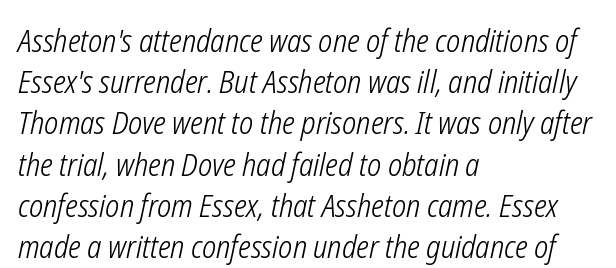
{"italic": "yes", "lean": "right", "slant_degrees": 12, "bold": "no", "weight": "light", "width": "condensed", "stroke_contrast": "low", "x_height": "medium", "monospaced": "no", "underline": "no", "align": "left", "line_spacing": "normal", "line_spacing_ratio": 1.33, "letter_spacing": "normal", "letter_spacing_em": 0.0, "glyph_px": 31}
